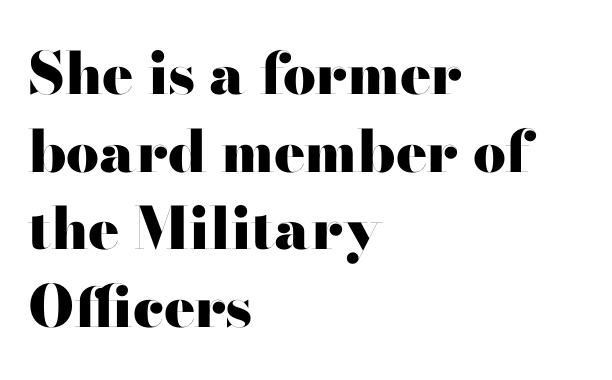
{"serif": "no", "italic": "no", "bold": "yes", "weight": "heavy", "width": "wide", "stroke_contrast": "high", "x_height": "small", "monospaced": "no", "underline": "no", "align": "left", "line_spacing": "normal", "line_spacing_ratio": 1.34, "letter_spacing": "normal", "letter_spacing_em": 0.0, "glyph_px": 58}
